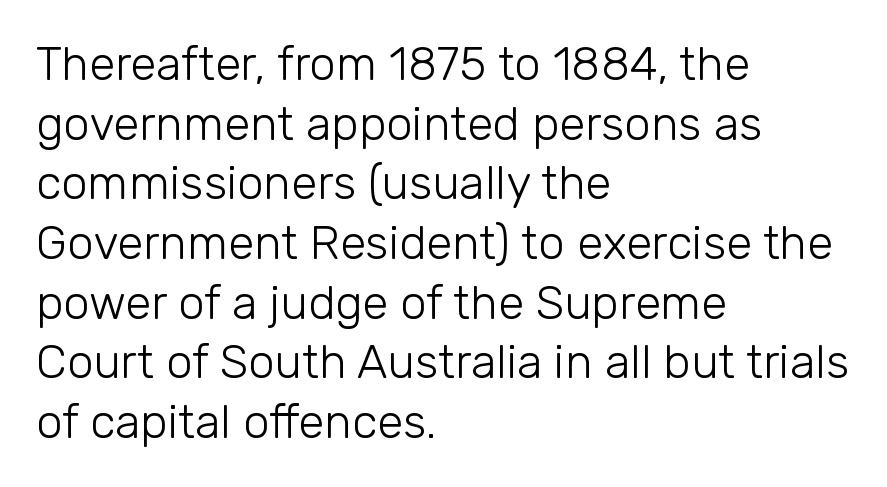
A typesetter would call this leading conventional body-copy spacing. In CSS terms this would be text-align: left. Only glyphs here, with clear space below each row. The tracking reads as untouched default to a designer's eye. The face used here is proportionally spaced, like ordinary book or web type.
